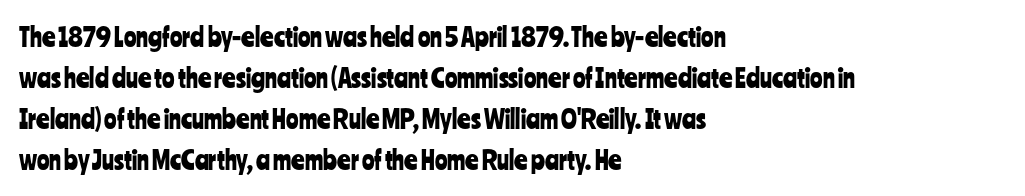
{"italic": "no", "underline": "no", "align": "left", "line_spacing": "normal", "line_spacing_ratio": 1.58, "letter_spacing": "normal", "letter_spacing_em": 0.0, "glyph_px": 26}
